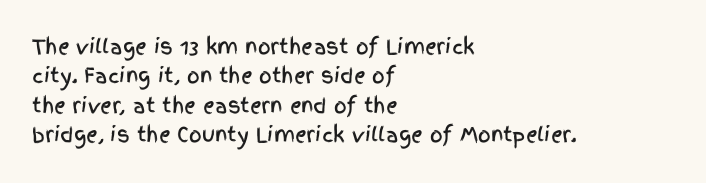
The image shows 20 px text type, upright; set left-aligned, normal line spacing (1.47x), normal letter spacing, not underlined.
